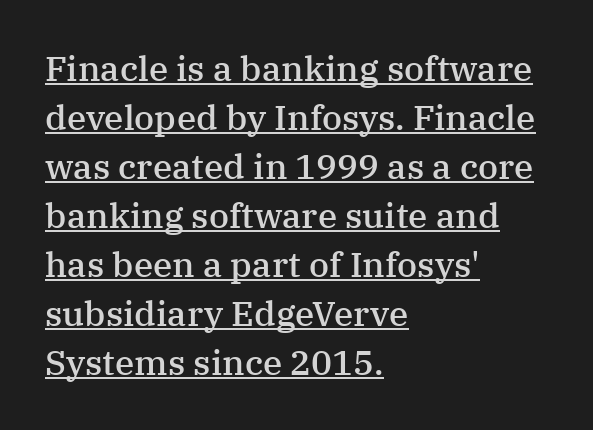
The image shows 35 px semibold serif type, upright; set left-aligned, normal line spacing (1.4x), normal letter spacing, underlined; medium stroke contrast and a medium x-height.
